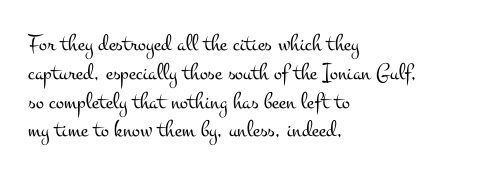
Q: Is the text bold? A: No.
Q: Is the text italic (slanted)? A: Yes.
Q: Is the text underlined? A: No.
Q: How is the paragraph aligned? A: Left-aligned.
Q: Is the spacing between letters normal or unusually wide? A: Normal.
